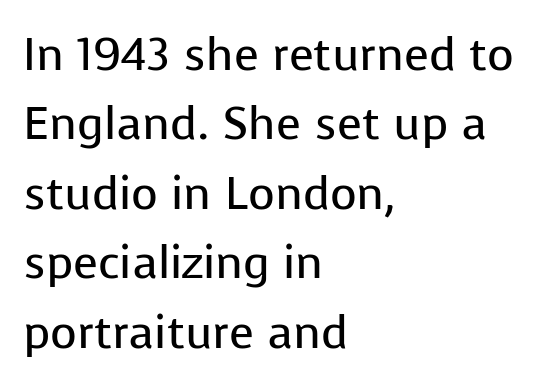
The image shows 46 px regular-weight sans-serif type, upright; set left-aligned, normal line spacing (1.51x), normal letter spacing, not underlined; low stroke contrast and a medium x-height.
